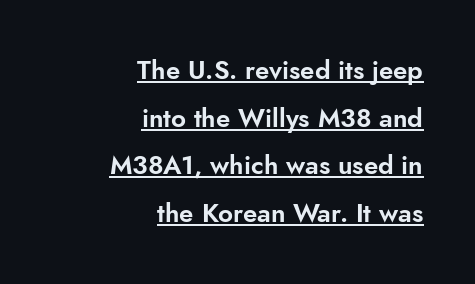
These lines are set flush right with a ragged left edge. A typographer would call this underscored text. The letterforms sit shoulder to shoulder at normal distance. Posture: straight, roman, zero tilt.
